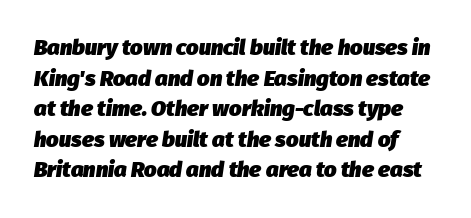
{"italic": "yes", "lean": "right", "slant_degrees": 8, "bold": "yes", "underline": "no", "line_spacing": "normal", "line_spacing_ratio": 1.39, "letter_spacing": "normal", "letter_spacing_em": 0.0, "glyph_px": 22}
